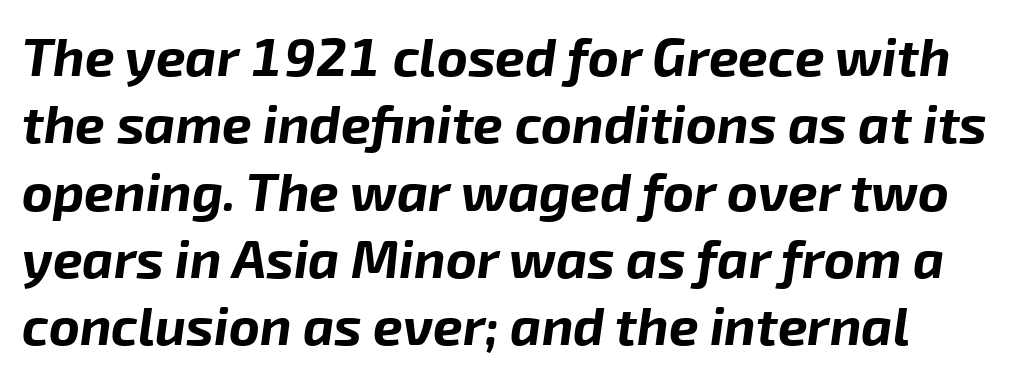
Q: Is the text bold? A: Yes.
Q: Is the text italic (slanted)? A: Yes, it leans right by about 8 degrees.
Q: Is the text underlined? A: No.
Q: Is the spacing between letters normal or unusually wide? A: Normal.
Q: Is the spacing between lines tight, normal or loose? A: Normal.
Q: Width (condensed, normal, or wide)? A: Normal.
Q: Stroke contrast? A: Low.
Q: x-height? A: Medium.
Q: Monospaced? A: No.
